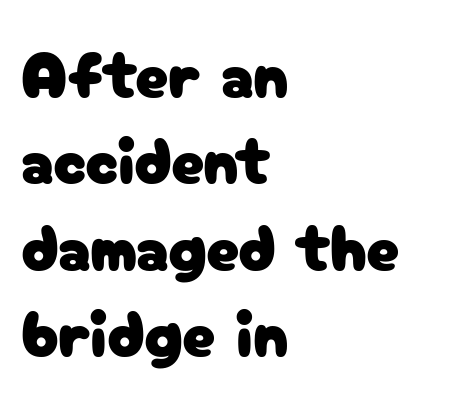
Q: Is the text italic (slanted)? A: No, it is upright.
Q: Is the typeface a serif or a sans-serif typeface? A: Sans-serif.
Q: Is the text underlined? A: No.
Q: How is the paragraph aligned? A: Left-aligned.
Q: Is the spacing between letters normal or unusually wide? A: Normal.
Q: Is the spacing between lines tight, normal or loose? A: Normal.
Q: Width (condensed, normal, or wide)? A: Normal.
Q: Stroke contrast? A: Low.
Q: x-height? A: Medium.
Q: Monospaced? A: No.
